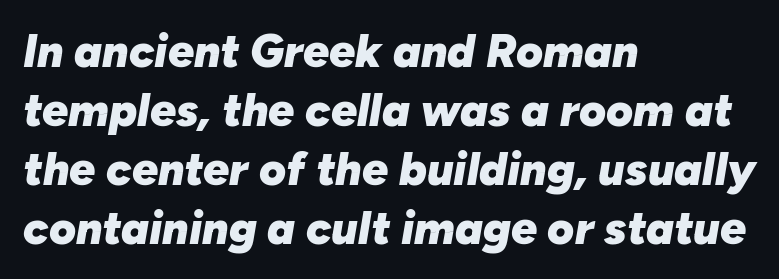
Q: Is the text bold? A: Yes.
Q: Is the text italic (slanted)? A: Yes, it leans right by about 10 degrees.
Q: Is the text underlined? A: No.
Q: How is the paragraph aligned? A: Left-aligned.
Q: Is the spacing between letters normal or unusually wide? A: Normal.
Q: Is the spacing between lines tight, normal or loose? A: Normal.
Q: Width (condensed, normal, or wide)? A: Normal.
Q: Stroke contrast? A: Low.
Q: x-height? A: Medium.
Q: Monospaced? A: No.
